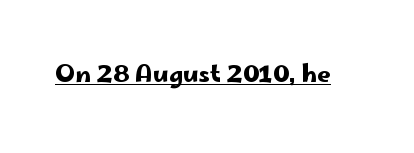
Q: Is the text italic (slanted)? A: No, it is upright.
Q: Is the text underlined? A: Yes.
Q: Is the spacing between letters normal or unusually wide? A: Normal.
